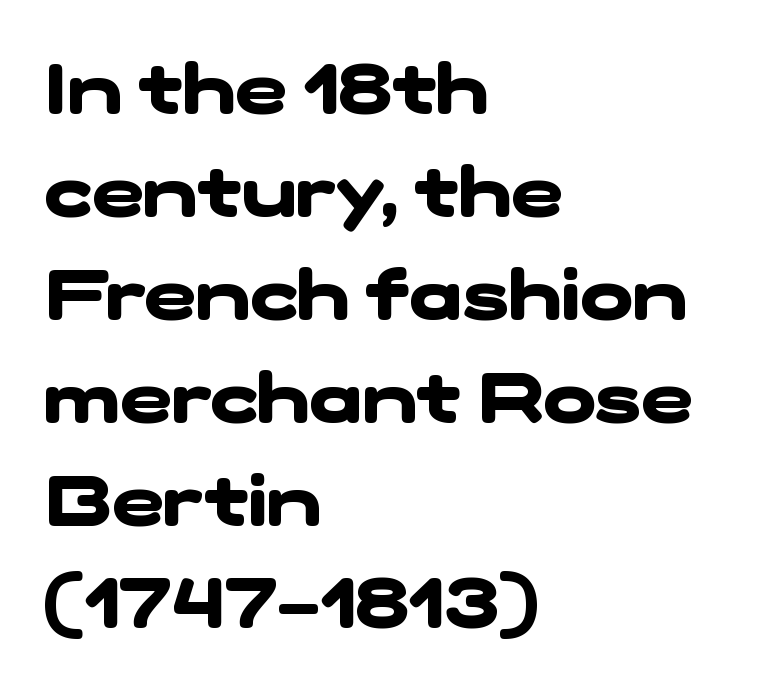
The image shows 70 px heavy, wide sans-serif type; set left-aligned, normal line spacing (1.47x), normal letter spacing, not underlined; low stroke contrast and a medium x-height.
